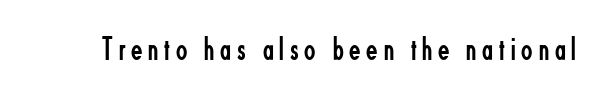
These lines are composed in type without serifs. The type sits square on the baseline with zero lean. Descenders hang freely into open space. The passage shown is not bold in any degree. The letters advance in unequal steps, a hallmark of proportional type.
